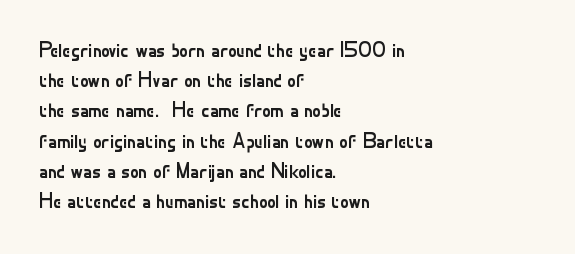
Q: Is the text bold? A: No.
Q: Is the text italic (slanted)? A: No, it is upright.
Q: Is the text underlined? A: No.
Q: How is the paragraph aligned? A: Left-aligned.
Q: Is the spacing between letters normal or unusually wide? A: Normal.
Q: Is the spacing between lines tight, normal or loose? A: Normal.
